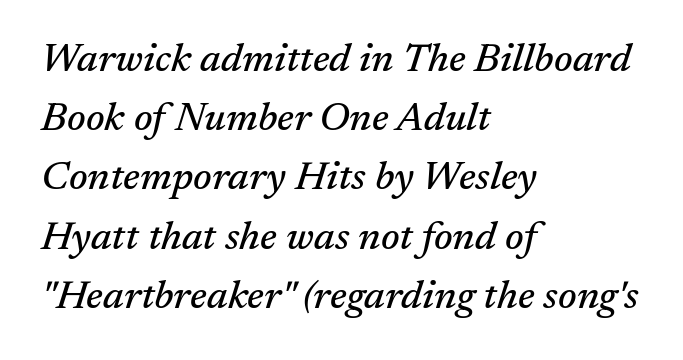
The image shows 40 px serif type, italic (leaning right); set left-aligned, normal line spacing (1.48x), normal letter spacing, not underlined; medium stroke contrast and a medium x-height.
